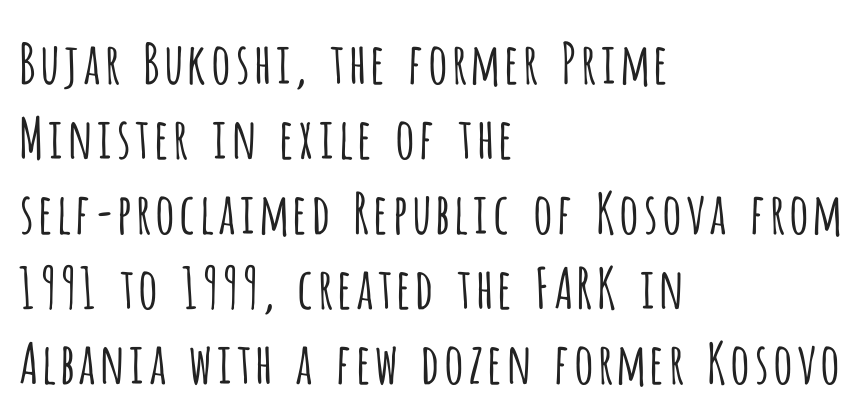
The string is rendered with underlining switched off. The letterforms sit shoulder to shoulder at normal distance. Successive baselines arrive at the customary interval. Weight: regular or lighter. Is this a fixed-width face? No — the glyphs have proportional, varying widths. The text was rendered using a sans face with plain stroke endings.
